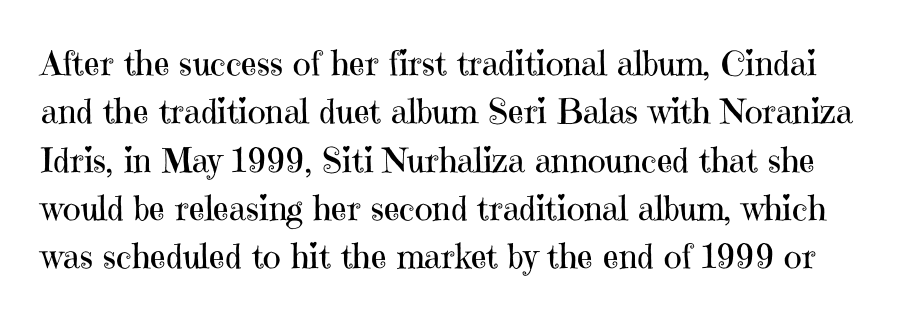
{"serif": "yes", "italic": "no", "bold": "no", "weight": "regular", "width": "normal", "stroke_contrast": "high", "x_height": "medium", "monospaced": "no", "underline": "no", "line_spacing": "normal", "line_spacing_ratio": 1.42, "letter_spacing": "normal", "letter_spacing_em": 0.0, "glyph_px": 34}
